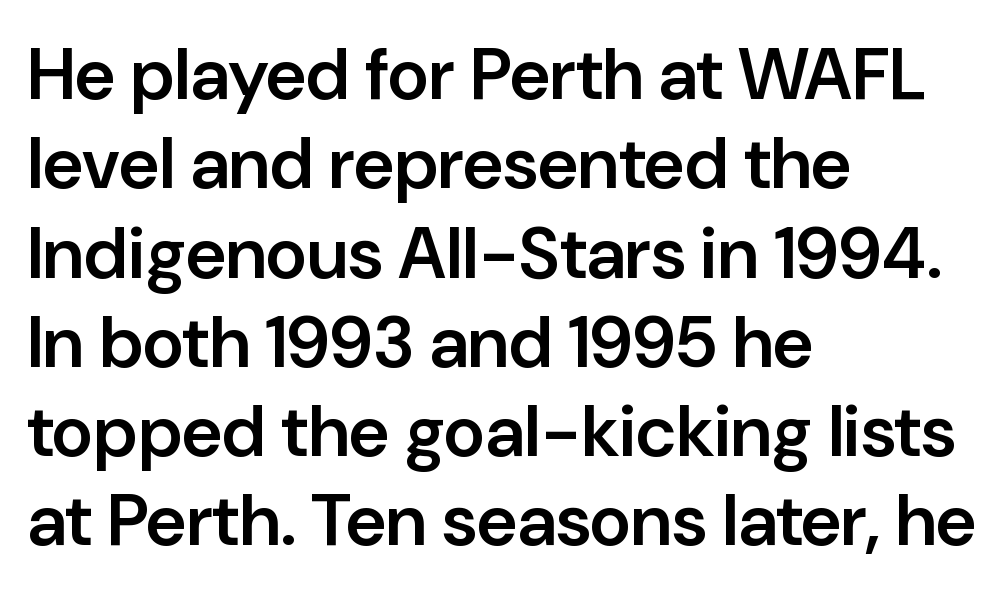
Q: Is the text bold? A: Semi-bold.
Q: Is the text italic (slanted)? A: No, it is upright.
Q: Is the typeface a serif or a sans-serif typeface? A: Sans-serif.
Q: Is the text underlined? A: No.
Q: How is the paragraph aligned? A: Left-aligned.
Q: Is the spacing between letters normal or unusually wide? A: Normal.
Q: Width (condensed, normal, or wide)? A: Normal.
Q: Stroke contrast? A: Low.
Q: x-height? A: Medium.
Q: Monospaced? A: No.
